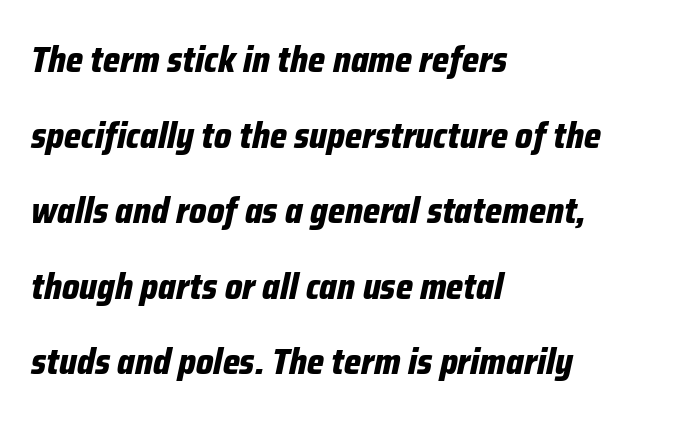
Q: Is the text bold? A: Yes.
Q: Is the text italic (slanted)? A: Yes, it leans right by about 12 degrees.
Q: Is the text underlined? A: No.
Q: How is the paragraph aligned? A: Left-aligned.
Q: Is the spacing between letters normal or unusually wide? A: Normal.
Q: Is the spacing between lines tight, normal or loose? A: Loose.
Q: Width (condensed, normal, or wide)? A: Condensed.
Q: Stroke contrast? A: Low.
Q: x-height? A: Medium.
Q: Monospaced? A: No.
